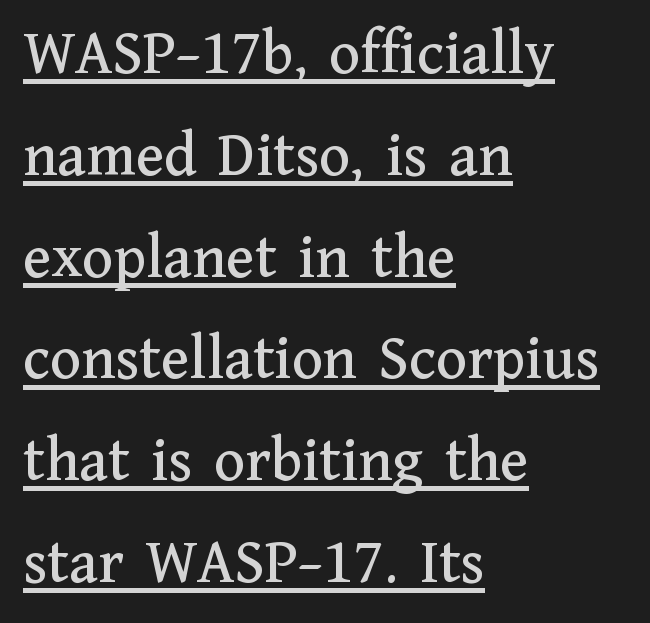
The image shows 64 px serif type, upright; set left-aligned, normal line spacing (1.59x), normal letter spacing, underlined; medium stroke contrast and a medium x-height.
